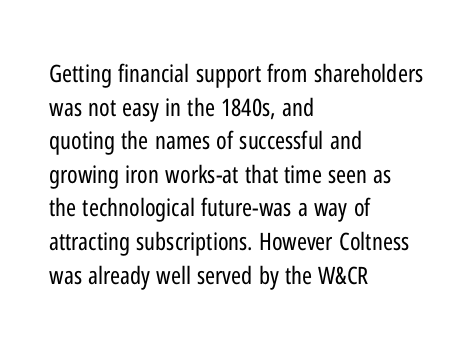
The image shows 24 px text type, upright; set left-aligned, normal line spacing (1.4x), normal letter spacing, not underlined.
